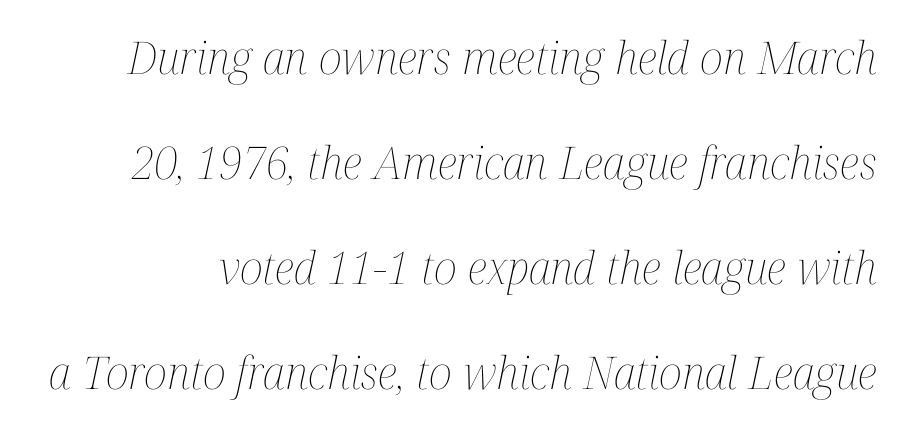
Notice how the stems are inclined rather than vertical — that's the hallmark of italics. Does the leading feel generous? Absolutely, it's lavish. Caption: standard tracking, unaltered. Check under the words: just untouched page. The face used here is proportionally spaced, like ordinary book or web type. Is the type heavy? It reads as light-to-regular instead.
